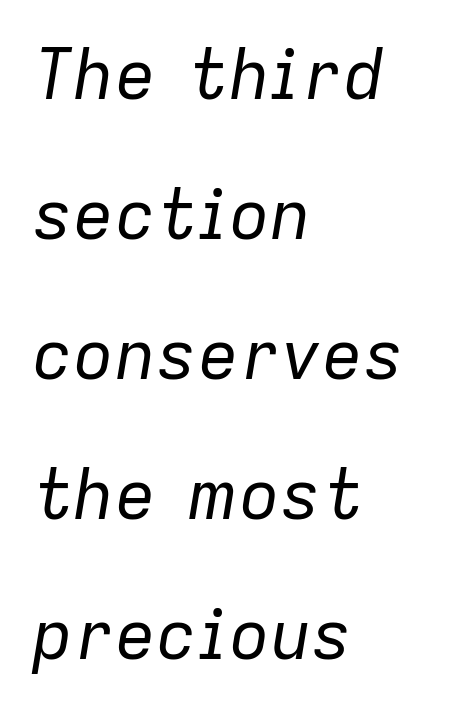
{"italic": "yes", "lean": "right", "slant_degrees": 9, "bold": "no", "weight": "regular", "width": "normal", "stroke_contrast": "low", "x_height": "medium", "monospaced": "no", "underline": "no", "align": "left", "line_spacing": "loose", "line_spacing_ratio": 2.03, "letter_spacing": "normal", "letter_spacing_em": 0.0, "glyph_px": 69}
